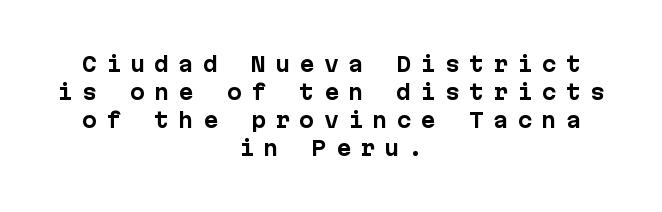
The words here are not underlined. The typesetting leans heavy: a genuine bold. Does the lettering tilt? It doesn't — this is upright. Spacing between characters has been opened up far beyond the box default. Horizontal bands of white between lines are of average thickness.
